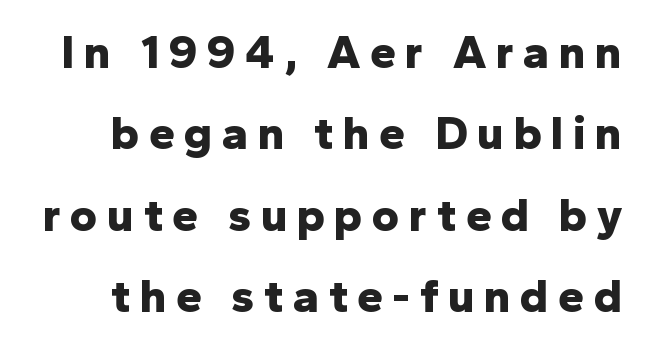
Q: Is the text bold? A: Yes.
Q: Is the text italic (slanted)? A: No, it is upright.
Q: Is the typeface a serif or a sans-serif typeface? A: Sans-serif.
Q: Is the text underlined? A: No.
Q: Is the spacing between letters normal or unusually wide? A: Unusually wide.
Q: Width (condensed, normal, or wide)? A: Normal.
Q: Stroke contrast? A: Low.
Q: x-height? A: Medium.
Q: Monospaced? A: No.
